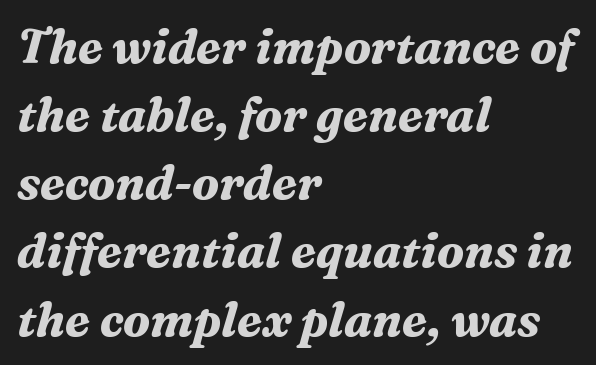
Q: Is the text bold? A: Yes.
Q: Is the text italic (slanted)? A: Yes, it leans right by about 16 degrees.
Q: Is the typeface a serif or a sans-serif typeface? A: Serif.
Q: Is the text underlined? A: No.
Q: How is the paragraph aligned? A: Left-aligned.
Q: Is the spacing between letters normal or unusually wide? A: Normal.
Q: Is the spacing between lines tight, normal or loose? A: Normal.
Q: Width (condensed, normal, or wide)? A: Normal.
Q: Stroke contrast? A: Medium.
Q: x-height? A: Medium.
Q: Monospaced? A: No.
